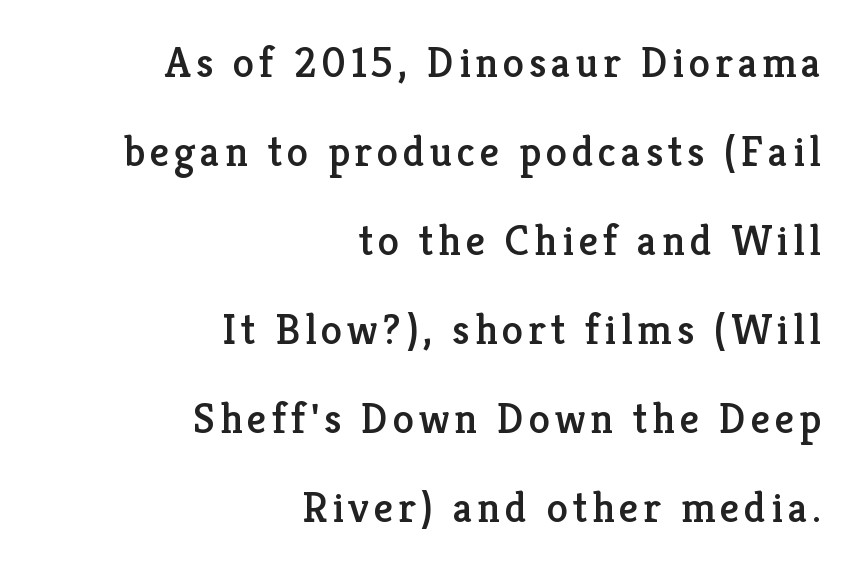
The strip under each line holds only bare page. Typeset ragged left — the right edge is the straight one. Stroke terminals: seriffed. Whoever set this chose breathing room over compactness in the vertical rhythm. Characters remain perfectly vertical along every line. Each letter keeps its own natural width here, so spacing adapts to shape.
